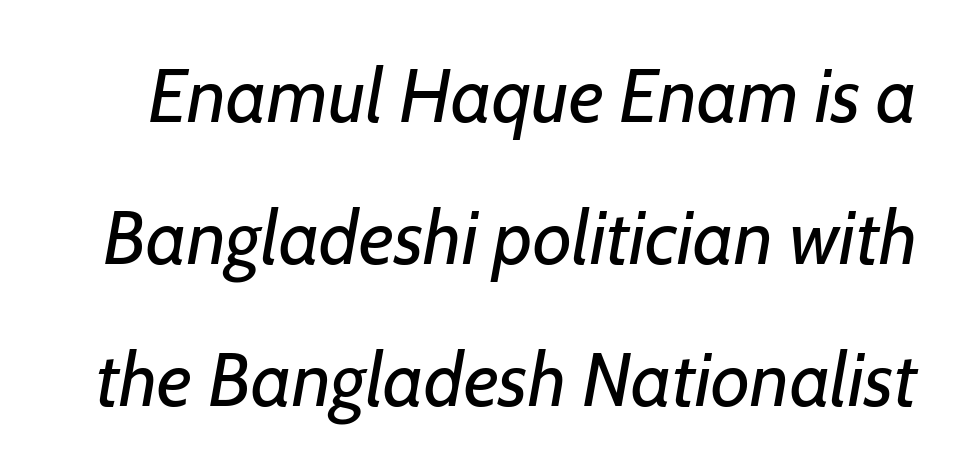
{"italic": "yes", "lean": "right", "slant_degrees": 7, "bold": "no", "weight": "regular", "width": "normal", "stroke_contrast": "low", "x_height": "medium", "monospaced": "no", "underline": "no", "line_spacing_ratio": 1.87, "letter_spacing": "normal", "letter_spacing_em": 0.0, "glyph_px": 76}
